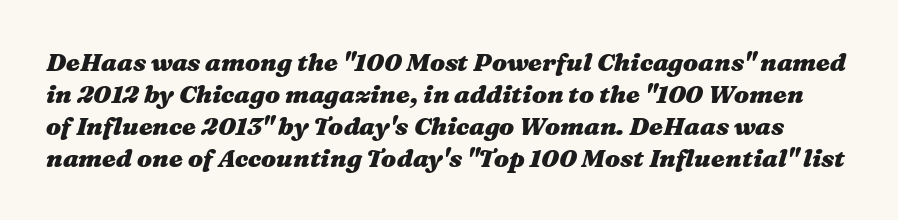
Q: Is the text bold? A: Yes.
Q: Is the text italic (slanted)? A: Yes, it leans right by about 16 degrees.
Q: Is the text underlined? A: No.
Q: Is the spacing between letters normal or unusually wide? A: Normal.
Q: Is the spacing between lines tight, normal or loose? A: Normal.
